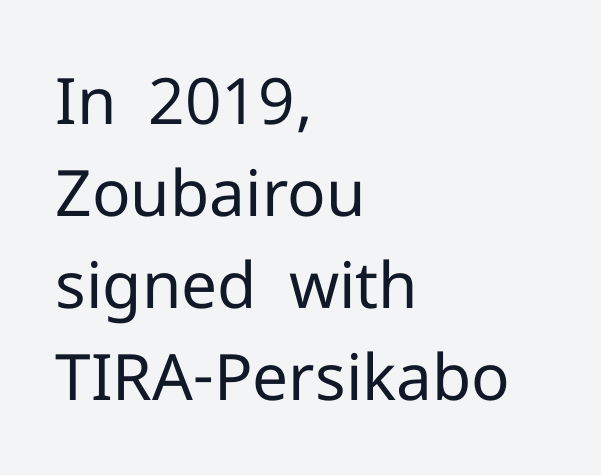
Q: Is the text bold? A: No.
Q: Is the text italic (slanted)? A: No, it is upright.
Q: Is the typeface a serif or a sans-serif typeface? A: Sans-serif.
Q: Is the text underlined? A: No.
Q: How is the paragraph aligned? A: Left-aligned.
Q: Is the spacing between letters normal or unusually wide? A: Normal.
Q: Is the spacing between lines tight, normal or loose? A: Normal.
Q: Width (condensed, normal, or wide)? A: Normal.
Q: Stroke contrast? A: Low.
Q: x-height? A: Medium.
Q: Monospaced? A: No.
